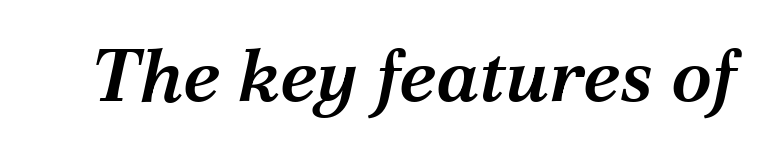
{"serif": "yes", "italic": "yes", "lean": "right", "slant_degrees": 12, "bold": "semi", "weight": "semibold", "width": "normal", "stroke_contrast": "medium", "x_height": "medium", "monospaced": "no", "underline": "no", "letter_spacing": "normal", "letter_spacing_em": 0.0, "glyph_px": 75}
